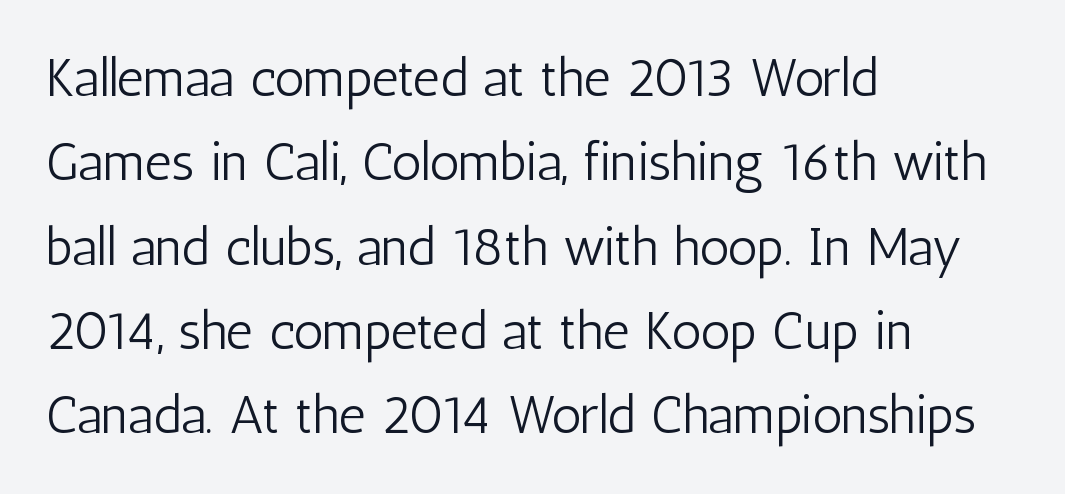
{"serif": "no", "italic": "no", "bold": "no", "weight": "light", "width": "condensed", "stroke_contrast": "low", "x_height": "medium", "monospaced": "no", "underline": "no", "align": "left", "line_spacing": "normal", "line_spacing_ratio": 1.59, "letter_spacing": "normal", "letter_spacing_em": 0.0, "glyph_px": 53}
